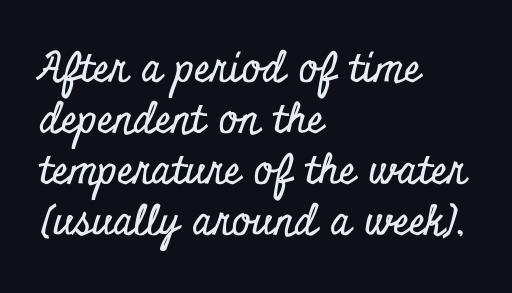
{"serif": "yes", "width": "condensed", "stroke_contrast": "low", "x_height": "small", "monospaced": "no", "underline": "no", "align": "left", "line_spacing_ratio": 1.24, "letter_spacing": "normal", "letter_spacing_em": 0.0, "glyph_px": 41}
